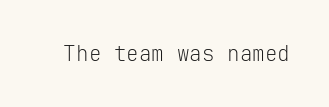
{"italic": "no", "bold": "no", "underline": "no", "letter_spacing": "normal", "letter_spacing_em": 0.0, "glyph_px": 21}
